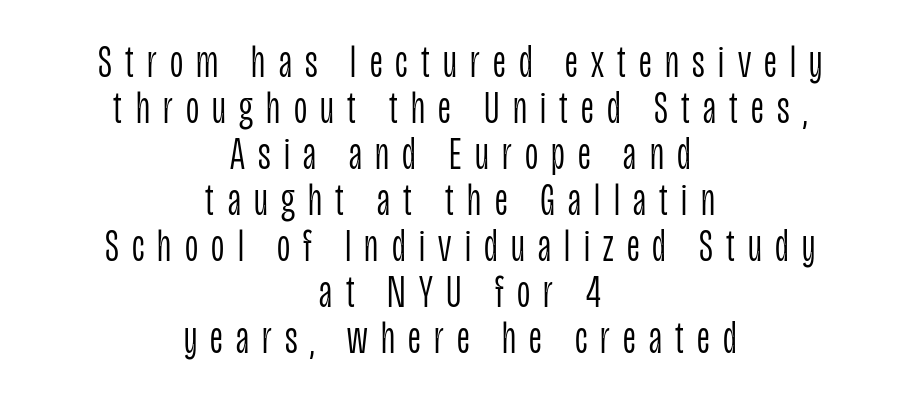
Someone cranked the tracking dial way up on this one. The rendering uses natural spacing where letterforms have individual widths. Bare-footed words on every line. Line starts and ends both wander, symmetrically. This is sans-serif lettering, the kind often seen on screens and signage.
